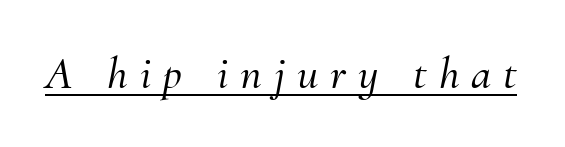
Character widths vary here, with narrow letters taking less room than wide ones. Characters follow at a spacing far wider than the type designer built in. Little horizontal feet cap the strokes, marking this as serif type. The glyphs look as if they've been sheared to an angle. Every word sits above its own underline.
